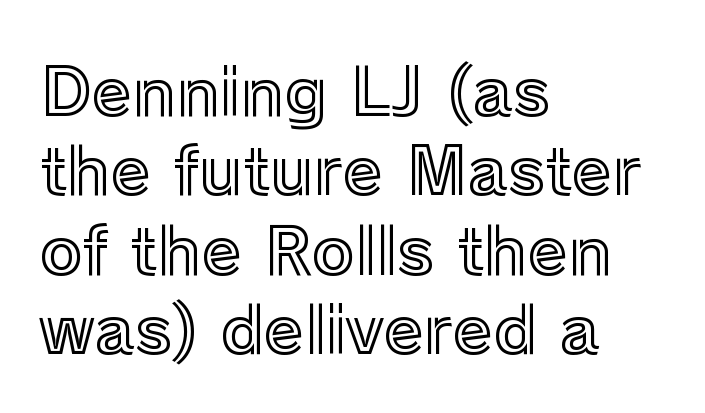
The image shows 65 px text type, upright; set left-aligned, line spacing 1.22x, normal letter spacing, not underlined; a medium x-height.
